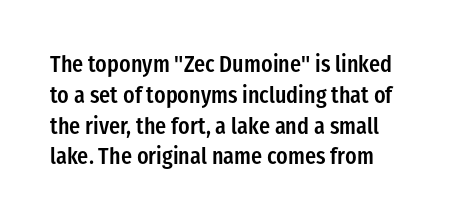
{"italic": "no", "bold": "semi", "underline": "no", "line_spacing": "normal", "line_spacing_ratio": 1.34, "letter_spacing": "normal", "letter_spacing_em": 0.0, "glyph_px": 23}
